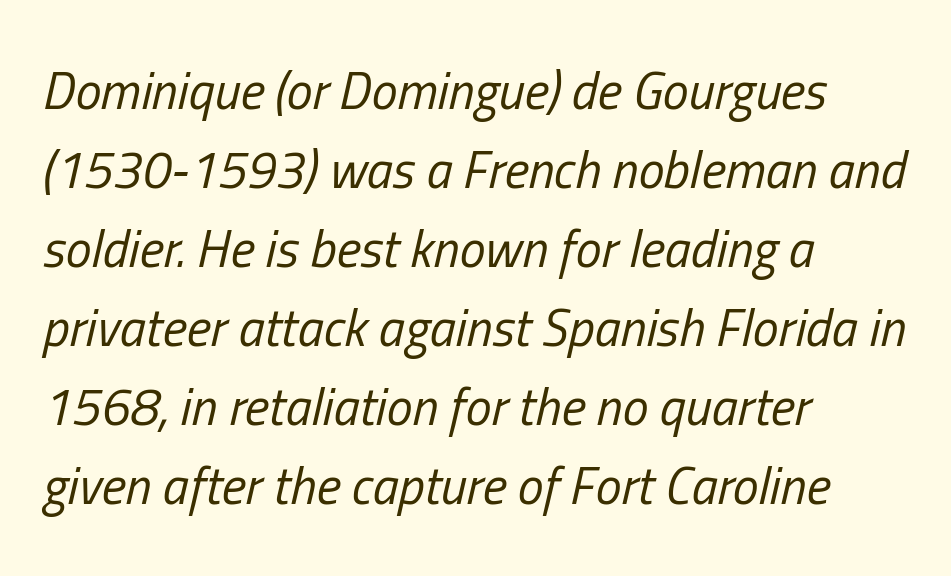
Looking at the ascenders, they clearly lean. The horizontal fit of the characters is conventional and even. The passage shown is typed in a proportional face where columns would drift. A student would call this left alignment; a typographer would say flush left, rag right. The zone under the glyphs is completely vacant.
